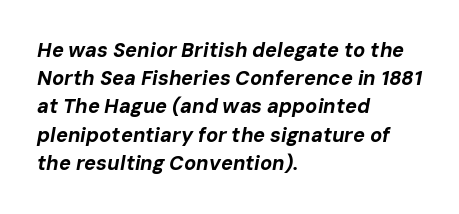
The image shows 20 px bold type, italic (leaning right); set left-aligned, normal line spacing (1.41x), normal letter spacing, not underlined.
